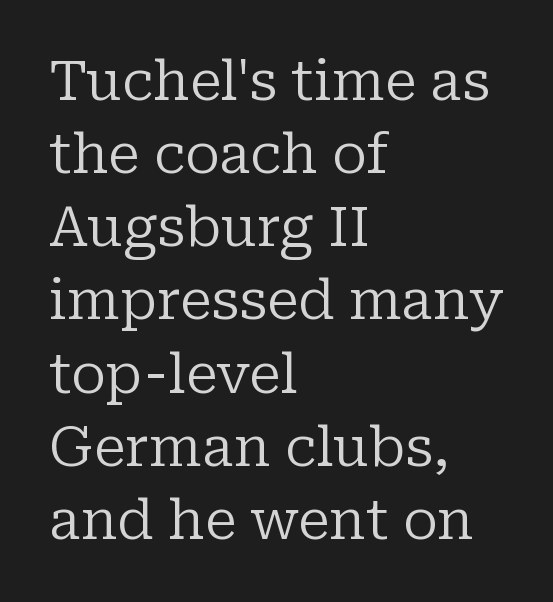
Summary of weight: not heavy and not bold. How would I describe the line gaps? Plain and ordinary. You could not count columns in this text — the font is proportionally spaced. A clean baseline with only descenders dipping below it. Italic? Not at all — the glyphs are vertical. Check where the strokes stop: tiny serifs finish them off.
